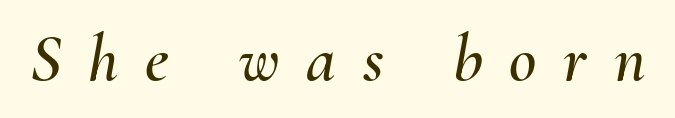
Do the characters align in a grid? No, the font is proportional. A typesetter would mark this as italic. The string is rendered with underlining switched off. This sample uses expanded letter spacing, leaving extra air between glyphs.
